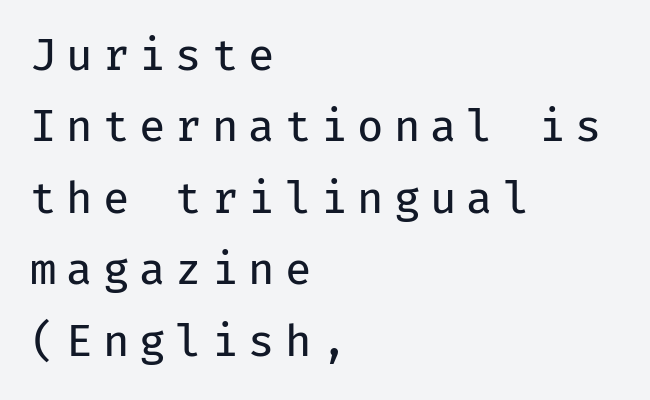
{"serif": "no", "italic": "no", "bold": "no", "weight": "regular", "width": "normal", "stroke_contrast": "low", "x_height": "medium", "monospaced": "yes", "underline": "no", "align": "left", "line_spacing": "normal", "line_spacing_ratio": 1.66, "letter_spacing": "wide", "letter_spacing_em": 0.23, "glyph_px": 43}
